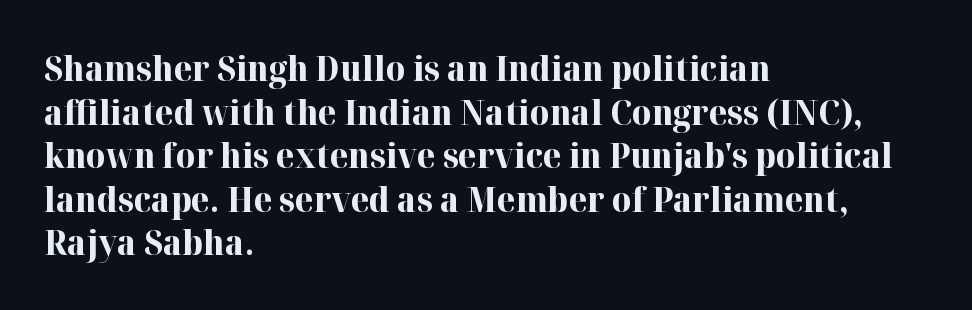
The image shows 34 px bold serif type, upright; set left-aligned, normal line spacing (1.28x), normal letter spacing, not underlined; high stroke contrast and a medium x-height.
